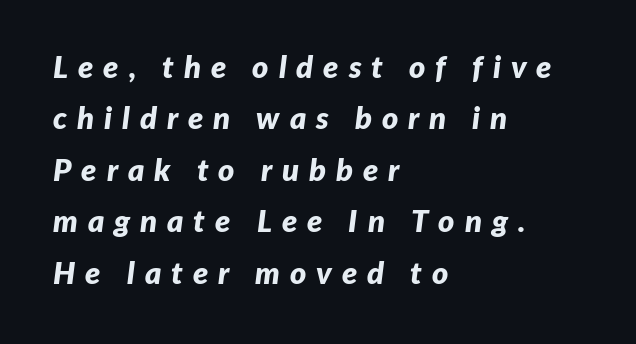
{"italic": "yes", "lean": "right", "slant_degrees": 7, "bold": "yes", "weight": "bold", "width": "normal", "stroke_contrast": "low", "x_height": "medium", "monospaced": "no", "underline": "no", "align": "left", "line_spacing": "normal", "line_spacing_ratio": 1.66, "letter_spacing": "wide", "letter_spacing_em": 0.32, "glyph_px": 31}
